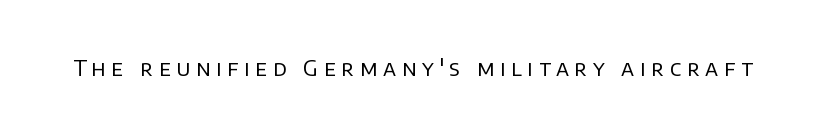
The image shows 22 px text type, upright; set unusually wide letter spacing (+0.26 em), not underlined.
